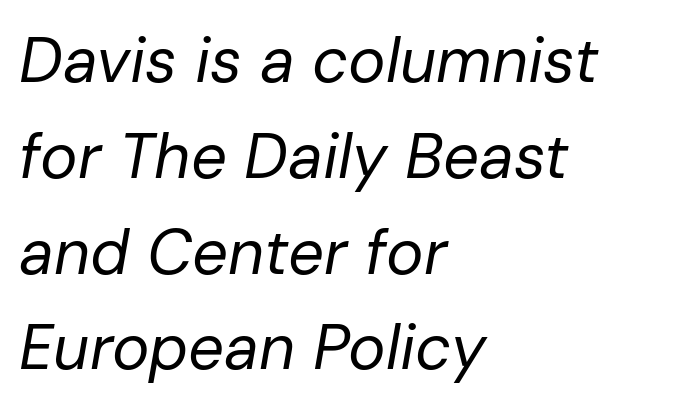
{"italic": "yes", "lean": "right", "slant_degrees": 10, "bold": "no", "weight": "regular", "width": "normal", "stroke_contrast": "low", "x_height": "medium", "monospaced": "no", "underline": "no", "align": "left", "line_spacing": "normal", "line_spacing_ratio": 1.52, "letter_spacing": "normal", "letter_spacing_em": 0.0, "glyph_px": 63}
